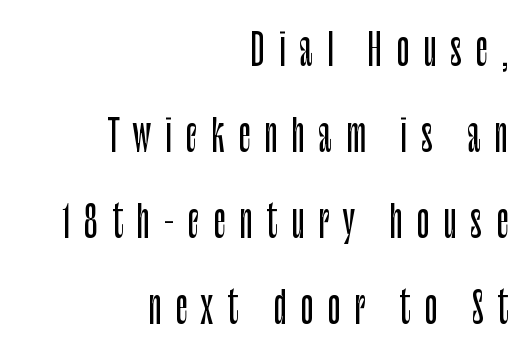
The image shows 43 px condensed sans-serif type, upright; set right-aligned, loose line spacing (2.0x), unusually wide letter spacing (+0.32 em), not underlined; low stroke contrast and a large x-height.
